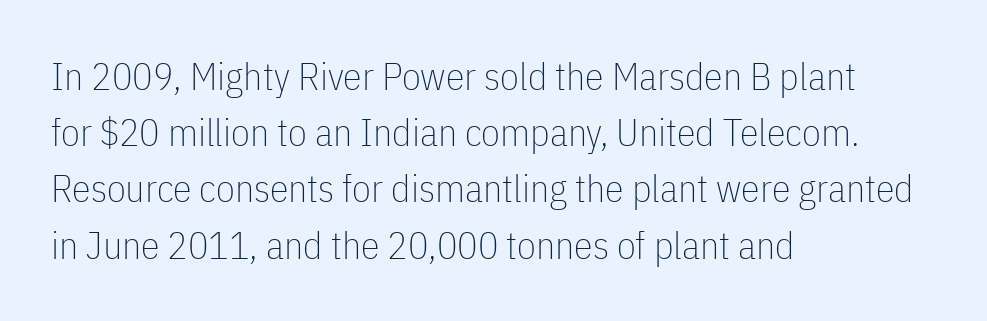
The image shows 38 px thin, condensed sans-serif type, upright; set left-aligned, normal line spacing (1.48x), normal letter spacing, not underlined; low stroke contrast and a medium x-height.
